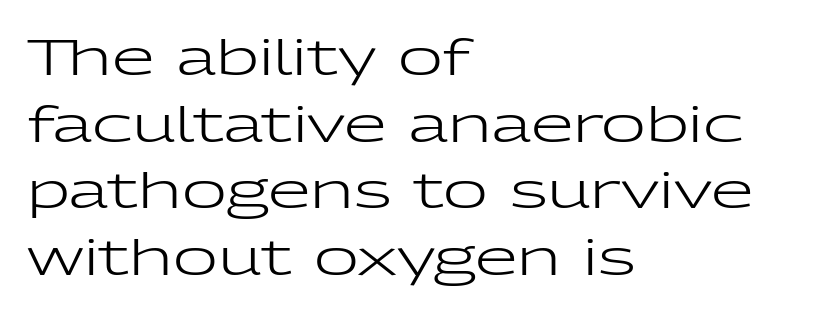
Spacing verdict: proportional, widths tailored to each character. The words here are not underlined. Stems here are at most as thick as an everyday book face. Glyph-to-glyph distance matches everyday printed text.
